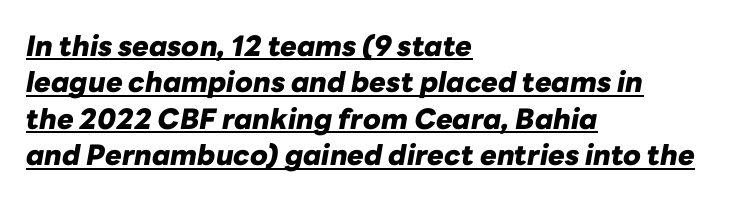
Q: Is the text bold? A: Yes.
Q: Is the text italic (slanted)? A: Yes, it leans right by about 10 degrees.
Q: Is the text underlined? A: Yes.
Q: How is the paragraph aligned? A: Left-aligned.
Q: Is the spacing between letters normal or unusually wide? A: Normal.
Q: Is the spacing between lines tight, normal or loose? A: Normal.
Q: Width (condensed, normal, or wide)? A: Normal.
Q: Stroke contrast? A: Low.
Q: x-height? A: Medium.
Q: Monospaced? A: No.
